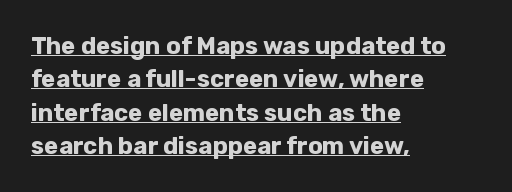
Unlike italic type, these characters show no tilt at all. Strokes here are thick enough to call this a true bold. Decoration check: the copy is underlined. The type is set solid horizontally, with unmodified tracking. Leftover space on each line is placed entirely after the last word. Compared with typical paragraphs, the rows here are spaced about the same.
